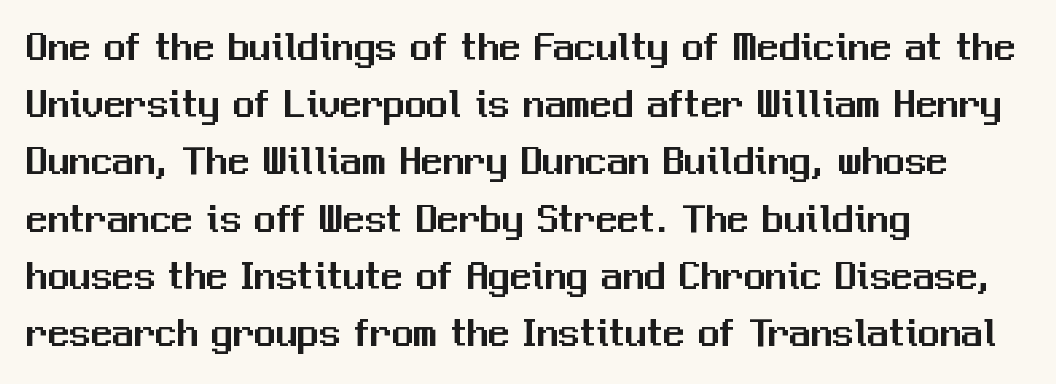
{"serif": "no", "italic": "no", "width": "normal", "stroke_contrast": "medium", "x_height": "medium", "monospaced": "no", "underline": "no", "align": "left", "line_spacing": "normal", "line_spacing_ratio": 1.33, "letter_spacing": "normal", "letter_spacing_em": 0.0, "glyph_px": 43}
